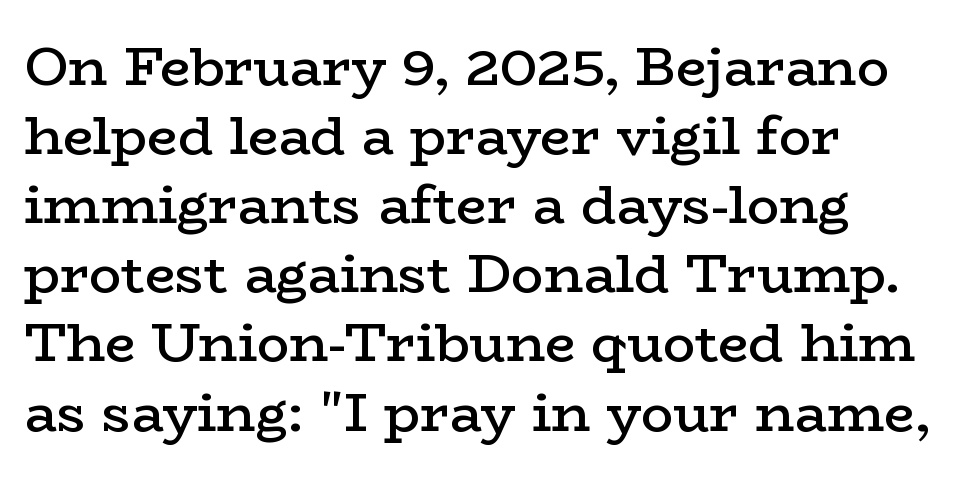
The block of text has a typical density, with ordinary space between rows. Nobody touched the tracking dial on this one. The letters advance in unequal steps, a hallmark of proportional type. The lines are quadded left. Has an underline been added? It has not. These lines are composed in type with serifs.
